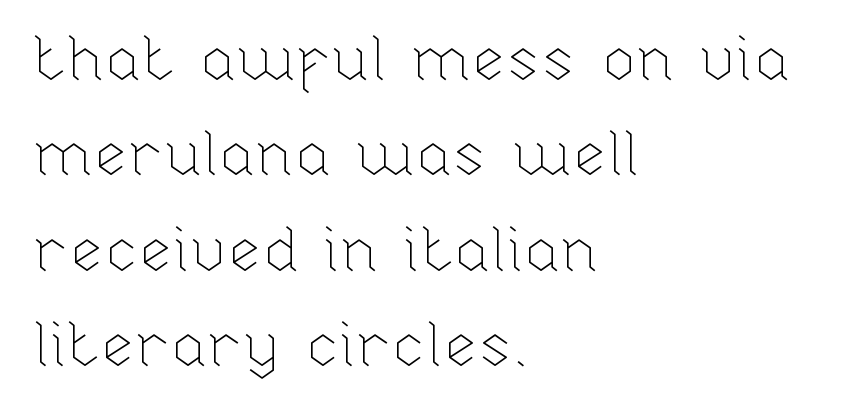
The image shows 62 px thin type, upright; set left-aligned, normal line spacing (1.54x), normal letter spacing, not underlined; low stroke contrast and a medium x-height.
